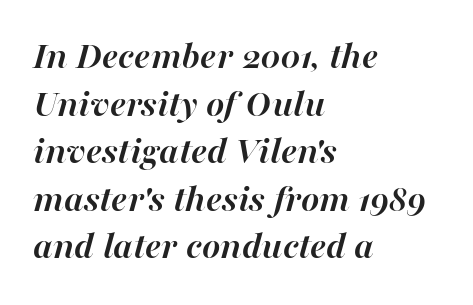
The image shows 39 px semibold type, italic (leaning right); set left-aligned, line spacing 1.22x, normal letter spacing, not underlined; high stroke contrast and a medium x-height.
